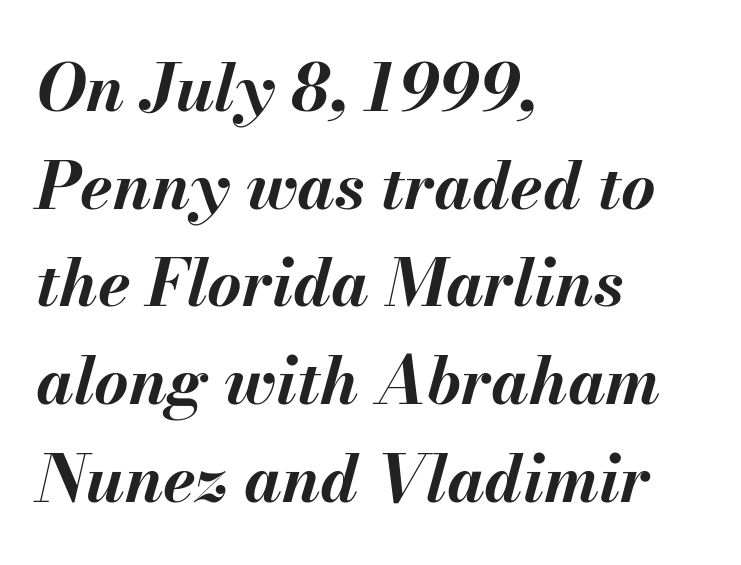
{"italic": "yes", "lean": "right", "slant_degrees": 13, "bold": "yes", "weight": "bold", "width": "normal", "stroke_contrast": "medium", "x_height": "small", "monospaced": "no", "underline": "no", "align": "left", "line_spacing": "normal", "line_spacing_ratio": 1.48, "letter_spacing": "normal", "letter_spacing_em": 0.0, "glyph_px": 66}
